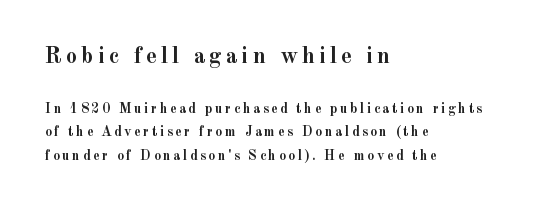
The image shows 23 px bold type, upright; set left-aligned, normal line spacing (1.67x), not underlined; the first (top) block is 1.64x larger.
